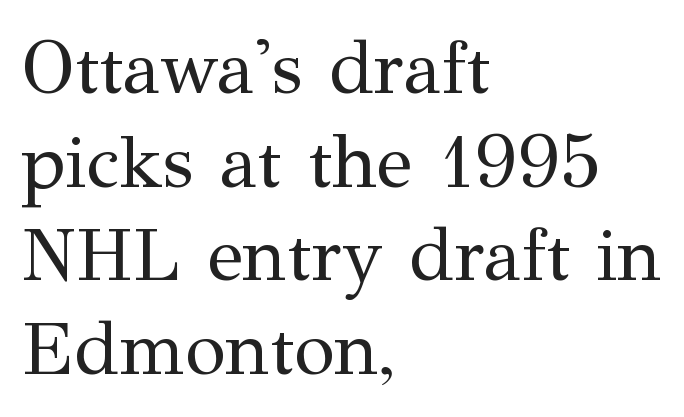
The rendering shows small feet on the letterforms — a serif design. Reading down the column, the eye jumps a familiar distance to each next line. Is this a fixed-width face? No — the glyphs have proportional, varying widths. The string is rendered with underlining switched off.
